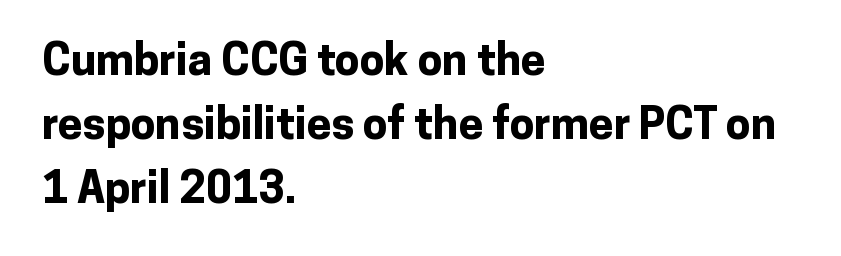
The image shows 44 px bold sans-serif type, upright; set left-aligned, normal line spacing (1.45x), normal letter spacing, not underlined; low stroke contrast and a medium x-height.
